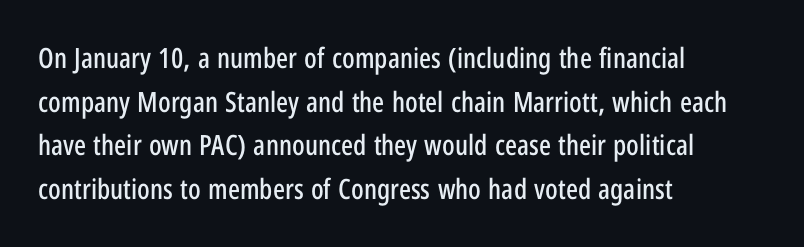
The lettering stays uniformly vertical, giving the passage a roman look. Horizontal bands of white between lines are of average thickness. The text block is weighted toward the left margin, trailing off unevenly rightward. Plain, unruled lines of type. Character widths vary here, with narrow letters taking less room than wide ones. Letterform terminals end flat and unadorned throughout the passage.
